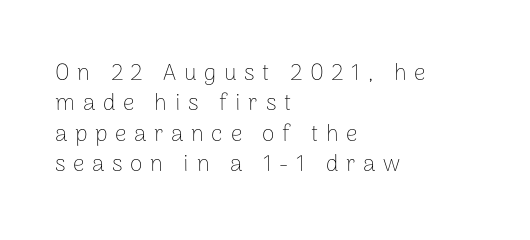
No word sits above an underline. The lettering stays uniformly vertical, giving the passage a roman look. No chunkiness to these letters — they're not bold. One glance says typical: line gaps are just what's usual. The typesetter chose a ragged-right arrangement here.
